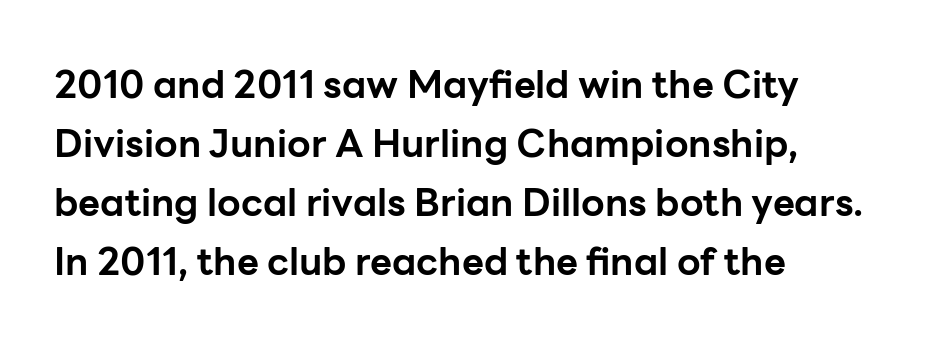
The image shows 38 px bold sans-serif type, upright; set left-aligned, normal line spacing (1.55x), normal letter spacing, not underlined; low stroke contrast and a medium x-height.
